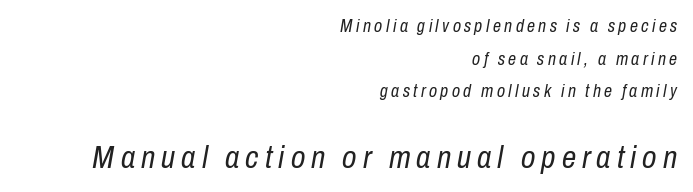
Q: Is the text bold? A: No.
Q: Is the text italic (slanted)? A: Yes, it leans right by about 10 degrees.
Q: Is the text underlined? A: No.
Q: How is the paragraph aligned? A: Right-aligned.
Q: Which block of text is set in a larger size, the first (top) or the second (bottom)? A: The second (bottom) one.
Q: Width (condensed, normal, or wide)? A: Condensed.
Q: Stroke contrast? A: Low.
Q: x-height? A: Medium.
Q: Monospaced? A: No.
